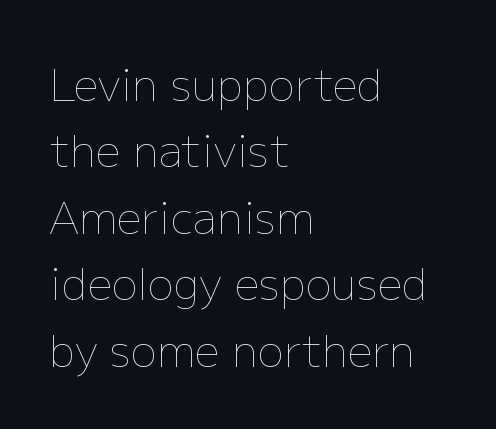
{"italic": "no", "bold": "no", "weight": "thin", "width": "normal", "stroke_contrast": "low", "x_height": "medium", "monospaced": "no", "underline": "no", "align": "left", "line_spacing": "normal", "line_spacing_ratio": 1.51, "letter_spacing": "normal", "letter_spacing_em": 0.0, "glyph_px": 44}
